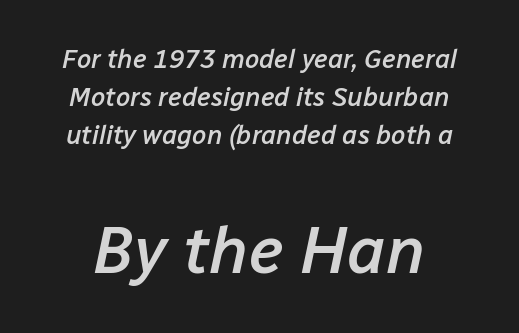
The strip under each line holds only bare page. Do the characters align in a grid? No, the font is proportional. Regarding leading, the lines here are spaced in the standard way. You can tell it's italic because the verticals aren't actually vertical. The type is set solid horizontally, with unmodified tracking. As a designer I'd log this as weight 600, semibold.
